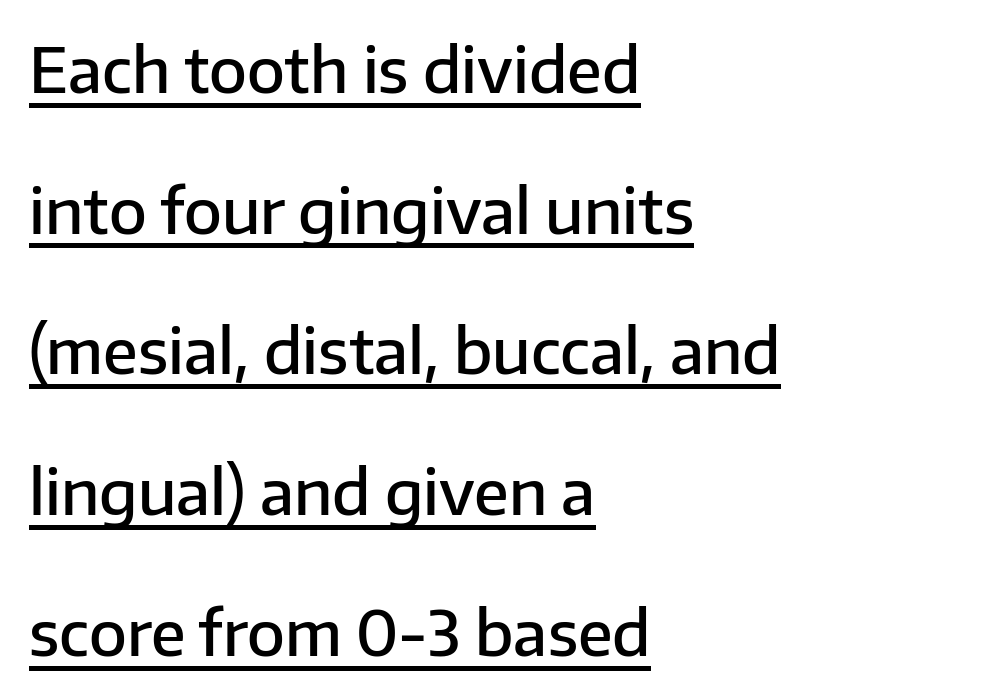
{"serif": "no", "italic": "no", "bold": "semi", "weight": "semibold", "width": "normal", "stroke_contrast": "low", "x_height": "medium", "monospaced": "no", "underline": "yes", "align": "left", "line_spacing": "loose", "line_spacing_ratio": 2.27, "letter_spacing": "normal", "letter_spacing_em": 0.0, "glyph_px": 62}
